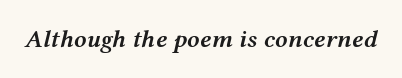
{"italic": "yes", "lean": "right", "slant_degrees": 12, "bold": "semi", "underline": "no", "letter_spacing": "normal", "letter_spacing_em": 0.0, "glyph_px": 25}
